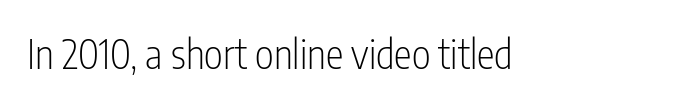
The letters stand straight up with perfectly vertical stems. The text was rendered using a sans face with plain stroke endings. Glance below the letters and you will spot only blank space. A light-to-regular cut is what we see here.
